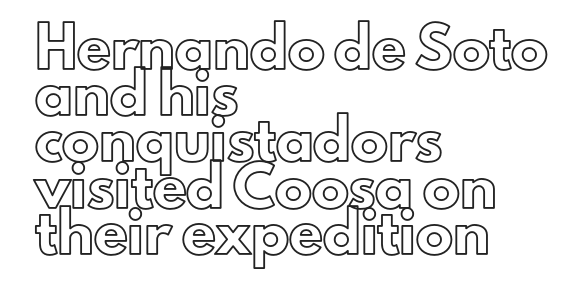
{"italic": "no", "width": "normal", "x_height": "small", "monospaced": "no", "underline": "no", "align": "left", "line_spacing": "normal", "line_spacing_ratio": 1.25, "letter_spacing": "normal", "letter_spacing_em": 0.0, "glyph_px": 37}
